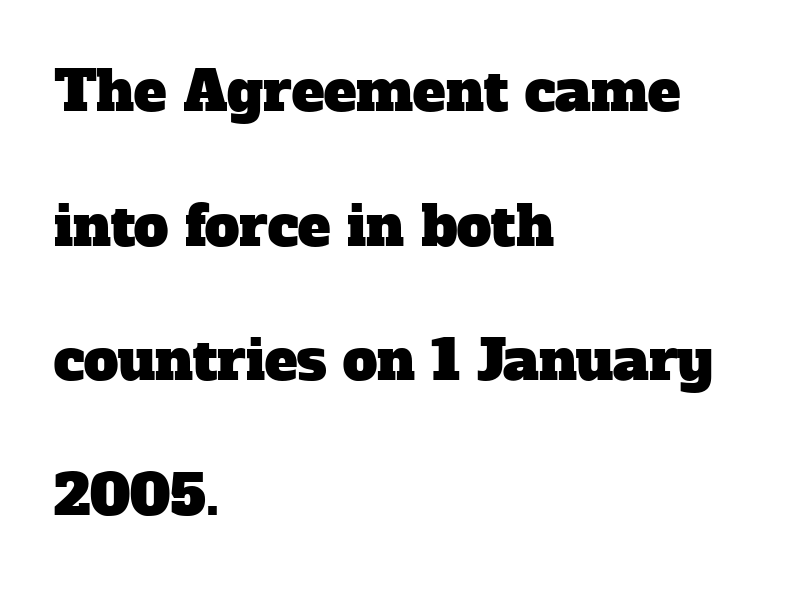
{"serif": "yes", "width": "normal", "stroke_contrast": "low", "x_height": "medium", "monospaced": "no", "underline": "no", "align": "left", "line_spacing": "loose", "line_spacing_ratio": 2.45, "letter_spacing": "normal", "letter_spacing_em": 0.0, "glyph_px": 55}
